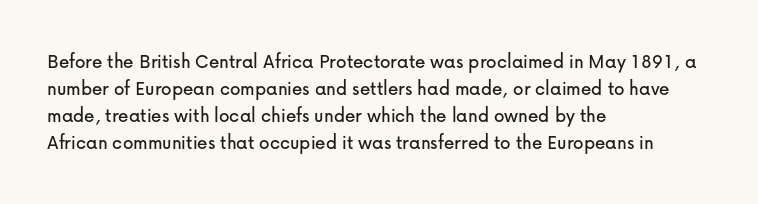
Q: Is the text italic (slanted)? A: No, it is upright.
Q: Is the text underlined? A: No.
Q: How is the paragraph aligned? A: Left-aligned.
Q: Is the spacing between letters normal or unusually wide? A: Normal.
Q: Is the spacing between lines tight, normal or loose? A: Normal.
